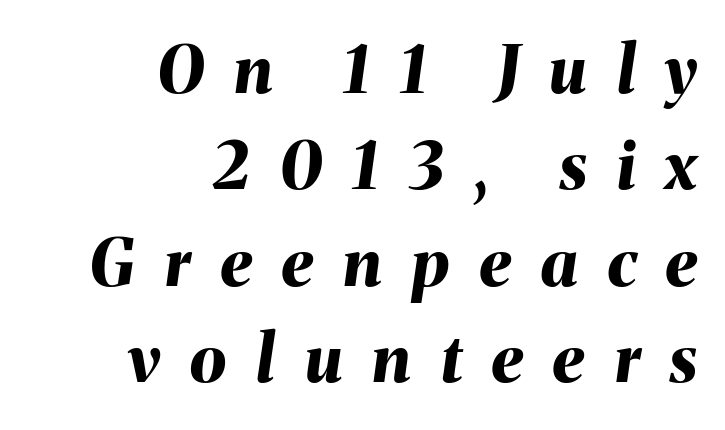
{"italic": "yes", "lean": "right", "slant_degrees": 8, "bold": "yes", "weight": "bold", "width": "normal", "stroke_contrast": "medium", "x_height": "medium", "monospaced": "no", "underline": "no", "align": "right", "line_spacing": "normal", "line_spacing_ratio": 1.46, "letter_spacing": "wide", "letter_spacing_em": 0.46, "glyph_px": 66}
